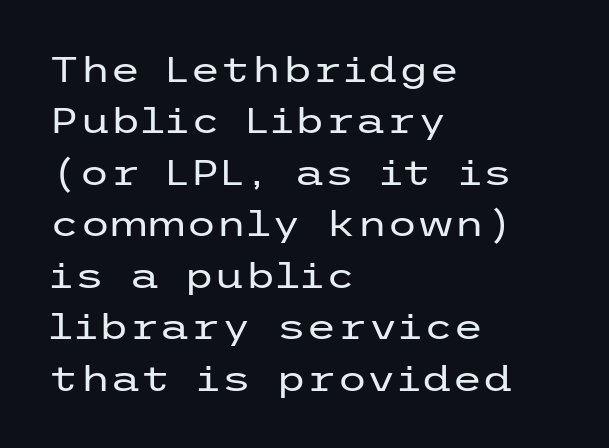
This rendering employs a face without finishing strokes, i.e., a sans-serif. Short and long lines alike share a common starting point at left. No heavy texture on the line: the type isn't bold. Whoever set this chose a conventional vertical rhythm. A typesetter would mark this as roman, not italic.
